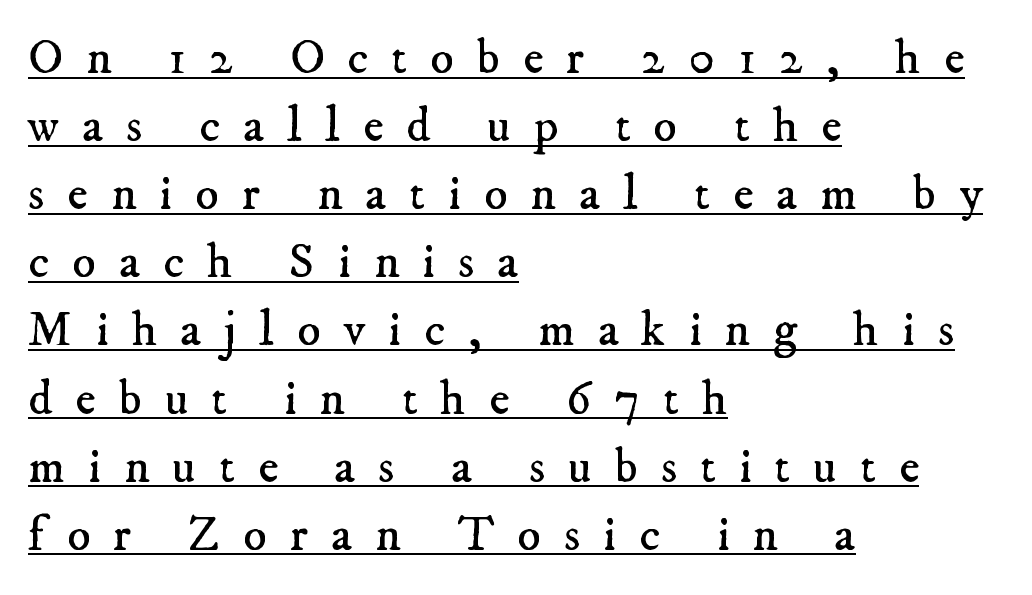
Emphasis is given by a line drawn under the lettering. Visually the block forms a straight wall on the left and a jagged coastline on the right. The rendering inserts visible extra space after every character. Vertical spacing — default.
